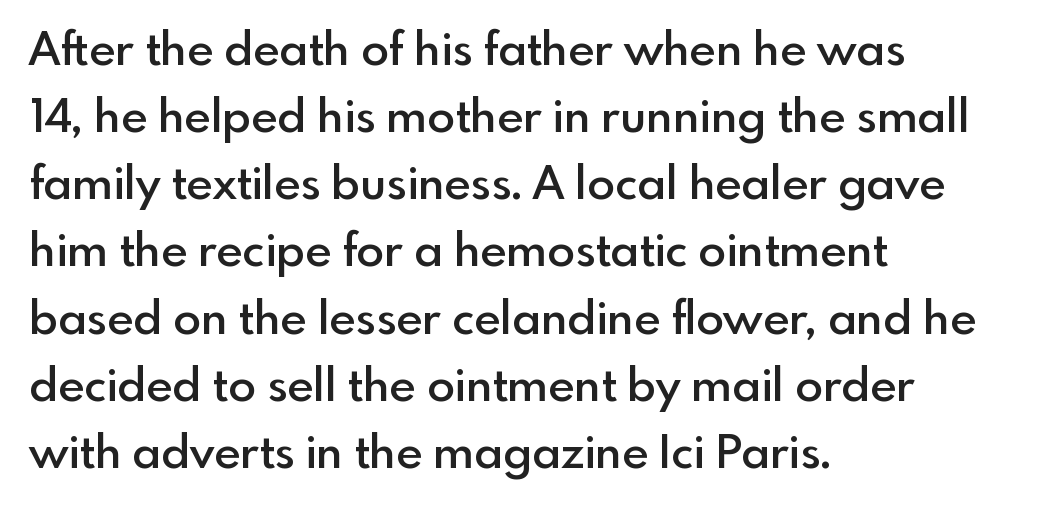
The image shows 46 px semibold sans-serif type, upright; set left-aligned, normal line spacing (1.46x), normal letter spacing, not underlined; a small x-height.
